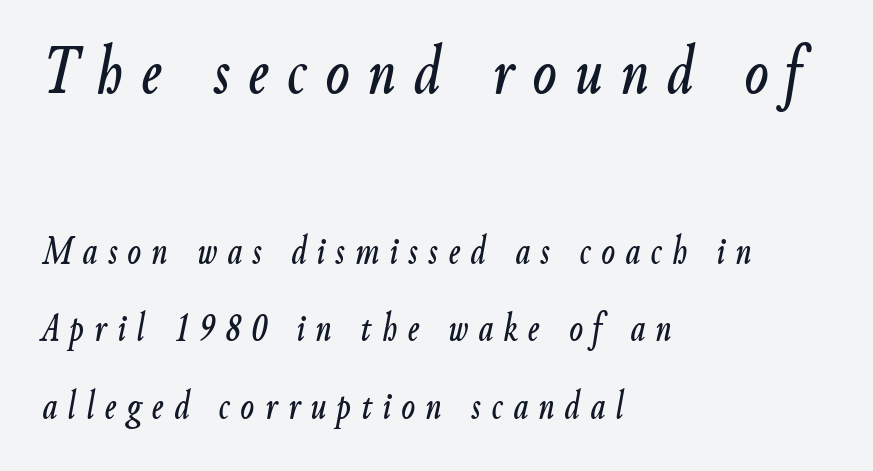
You could not count columns in this text — the font is proportionally spaced. This block would shrink considerably if given ordinary leading; it's expanded now. Size hierarchy here favors the leading block over the trailing one. The letters are slanted; this is an italic face. Letter spacing: wide. The rendering anchors every line to the left-hand side.
